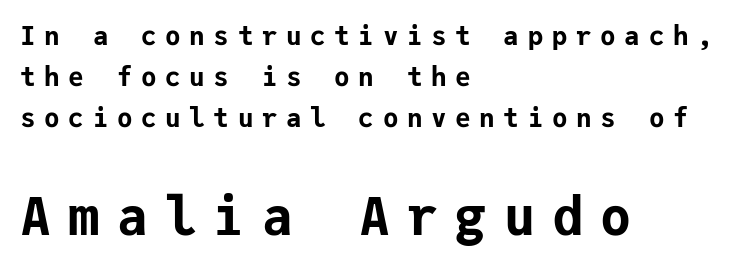
{"serif": "no", "italic": "no", "bold": "yes", "weight": "bold", "width": "normal", "stroke_contrast": "low", "x_height": "medium", "monospaced": "yes", "underline": "no", "align": "left", "line_spacing": "normal", "line_spacing_ratio": 1.58, "letter_spacing": "wide", "letter_spacing_em": 0.33, "larger_block": "second", "size_ratio": 2.0, "glyph_px": 52}
